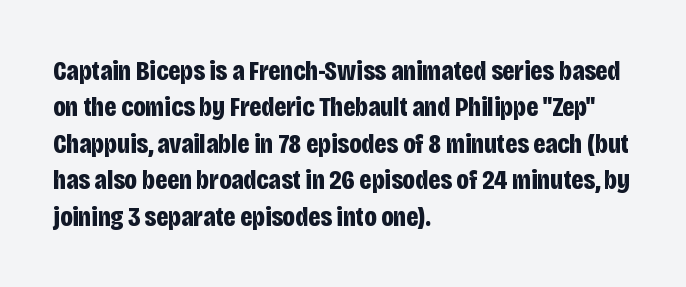
The image shows 28 px bold, condensed sans-serif type, upright; set left-aligned, normal line spacing (1.3x), normal letter spacing, not underlined; low stroke contrast and a large x-height.
